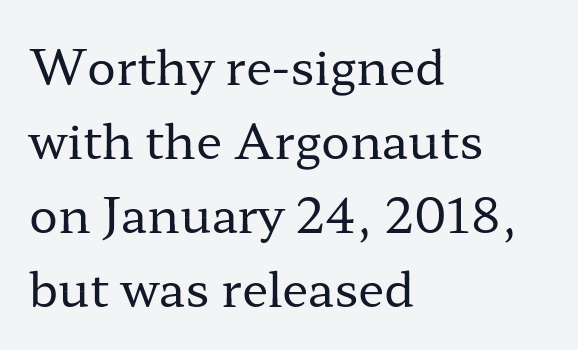
Q: Is the text bold? A: No.
Q: Is the text italic (slanted)? A: No, it is upright.
Q: Is the typeface a serif or a sans-serif typeface? A: Serif.
Q: Is the text underlined? A: No.
Q: How is the paragraph aligned? A: Left-aligned.
Q: Is the spacing between letters normal or unusually wide? A: Normal.
Q: Is the spacing between lines tight, normal or loose? A: Normal.
Q: Width (condensed, normal, or wide)? A: Wide.
Q: Stroke contrast? A: Low.
Q: x-height? A: Medium.
Q: Monospaced? A: No.
